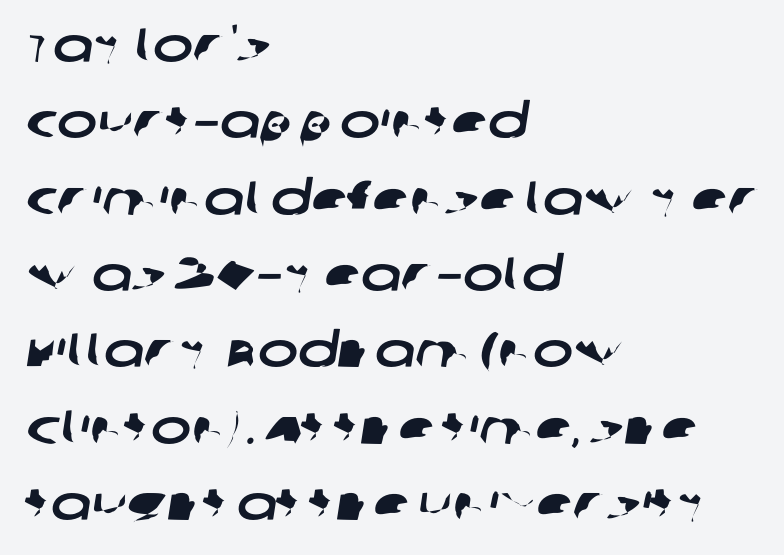
{"serif": "no", "width": "wide", "stroke_contrast": "low", "x_height": "large", "monospaced": "no", "underline": "no", "align": "left", "line_spacing": "normal", "line_spacing_ratio": 1.59, "letter_spacing": "normal", "letter_spacing_em": 0.0, "glyph_px": 48}
